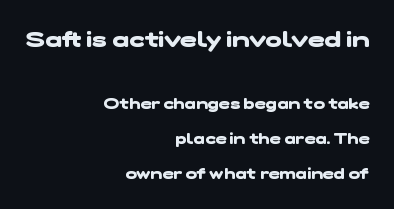
Q: Is the text bold? A: Yes.
Q: Is the text underlined? A: No.
Q: How is the paragraph aligned? A: Right-aligned.
Q: Is the spacing between letters normal or unusually wide? A: Normal.
Q: Is the spacing between lines tight, normal or loose? A: Loose.
Q: Which block of text is set in a larger size, the first (top) or the second (bottom)? A: The first (top) one.
